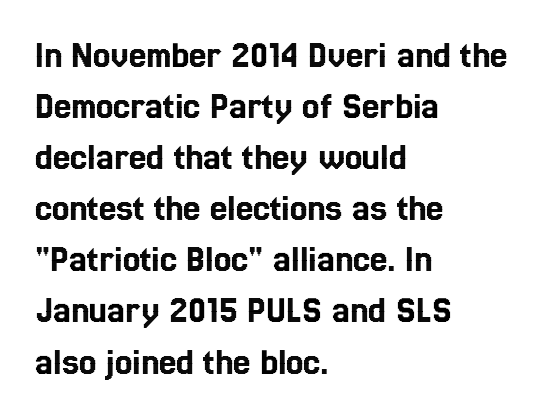
The passage shown is typed in a proportional face where columns would drift. Ordinary non-slanted type is in use. Is the block centered? No — it sits flush against the left margin. A normal amount of white space separates one row of letters from the next.
